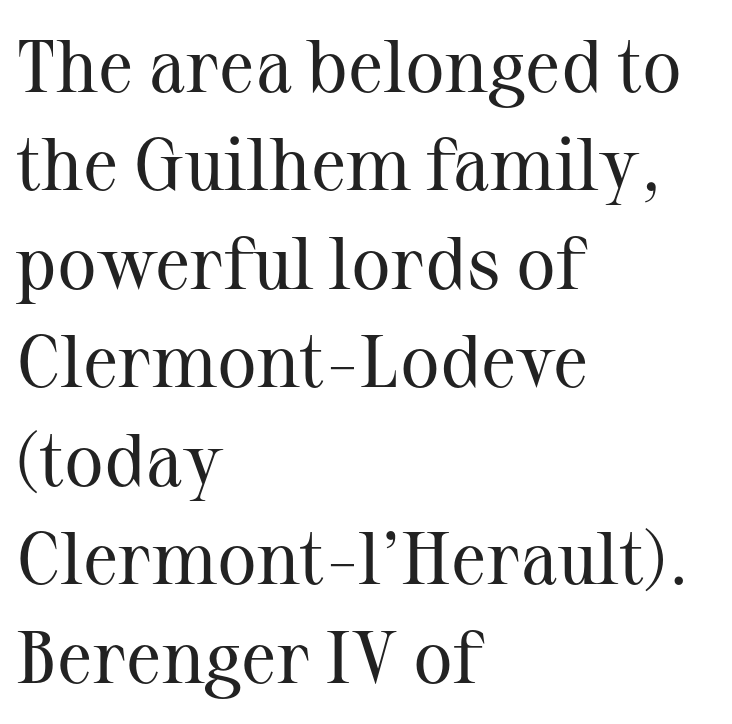
Q: Is the text bold? A: No.
Q: Is the text italic (slanted)? A: No, it is upright.
Q: Is the typeface a serif or a sans-serif typeface? A: Serif.
Q: Is the text underlined? A: No.
Q: How is the paragraph aligned? A: Left-aligned.
Q: Is the spacing between letters normal or unusually wide? A: Normal.
Q: Is the spacing between lines tight, normal or loose? A: Normal.
Q: Width (condensed, normal, or wide)? A: Normal.
Q: Stroke contrast? A: Medium.
Q: x-height? A: Medium.
Q: Monospaced? A: No.
